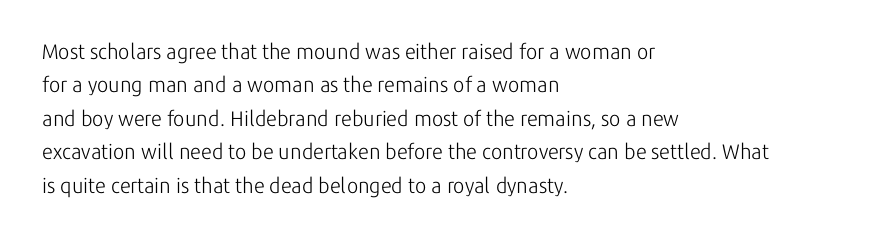
The image shows 21 px text type, upright; set left-aligned, normal line spacing (1.59x), normal letter spacing, not underlined.
